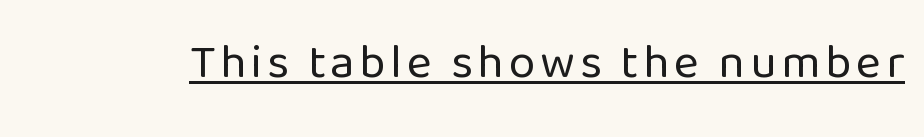
Q: Is the text bold? A: No.
Q: Is the text italic (slanted)? A: No, it is upright.
Q: Is the typeface a serif or a sans-serif typeface? A: Sans-serif.
Q: Is the text underlined? A: Yes.
Q: Width (condensed, normal, or wide)? A: Normal.
Q: Stroke contrast? A: Low.
Q: x-height? A: Medium.
Q: Monospaced? A: No.
